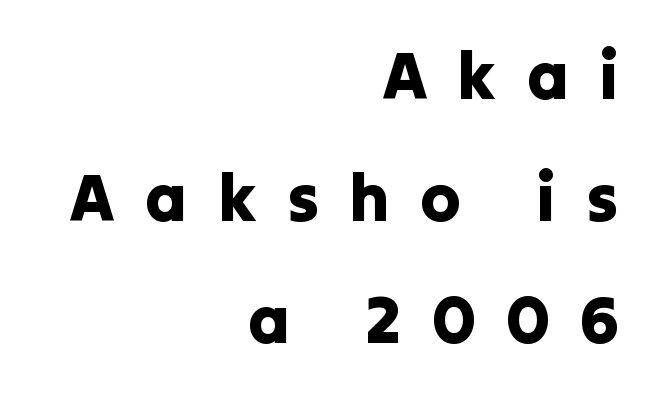
Q: Is the text italic (slanted)? A: No, it is upright.
Q: Is the typeface a serif or a sans-serif typeface? A: Sans-serif.
Q: Is the text underlined? A: No.
Q: How is the paragraph aligned? A: Right-aligned.
Q: Is the spacing between letters normal or unusually wide? A: Unusually wide.
Q: Width (condensed, normal, or wide)? A: Normal.
Q: Stroke contrast? A: Low.
Q: x-height? A: Medium.
Q: Monospaced? A: No.
